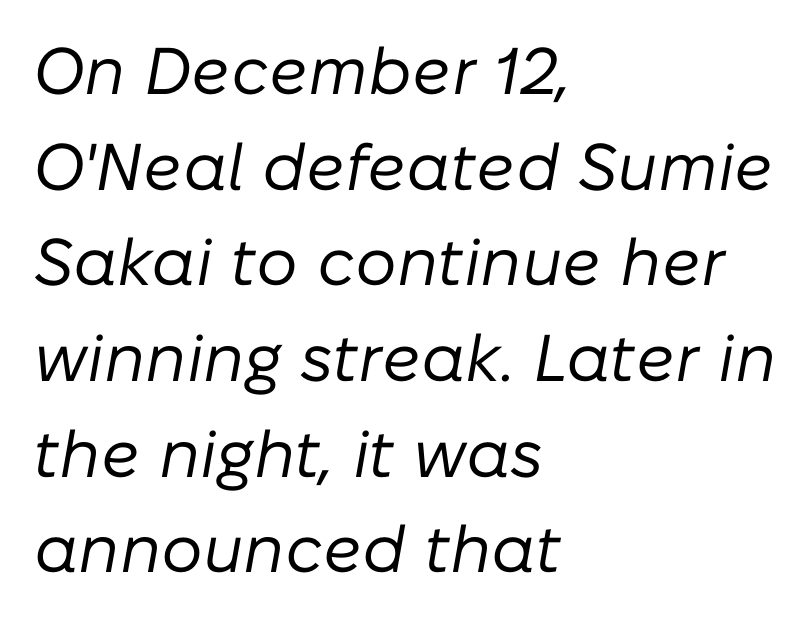
{"italic": "yes", "lean": "right", "slant_degrees": 10, "bold": "no", "weight": "regular", "width": "normal", "stroke_contrast": "low", "x_height": "medium", "monospaced": "no", "underline": "no", "align": "left", "line_spacing": "normal", "line_spacing_ratio": 1.45, "letter_spacing": "normal", "letter_spacing_em": 0.0, "glyph_px": 66}
